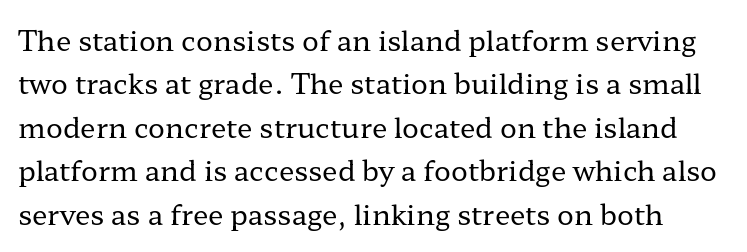
Note: serifs present on the glyphs. Caption: face not bold, strokes unweighted. These lines were composed using upright roman letters. Proportional: the letters do not fall into vertical columns.
